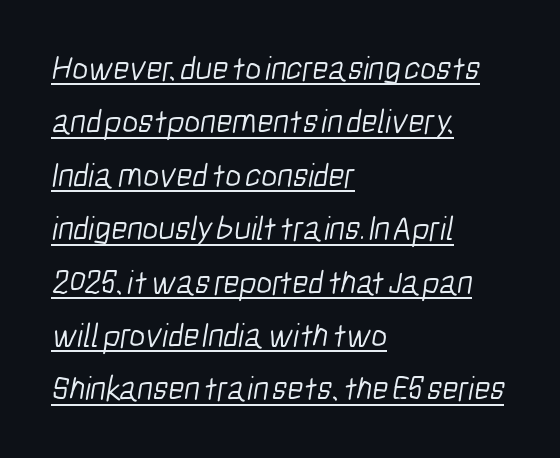
{"serif": "no", "bold": "no", "weight": "light", "width": "condensed", "stroke_contrast": "low", "x_height": "medium", "monospaced": "no", "underline": "yes", "align": "left", "line_spacing": "normal", "line_spacing_ratio": 1.57, "letter_spacing": "normal", "letter_spacing_em": 0.0, "glyph_px": 34}
